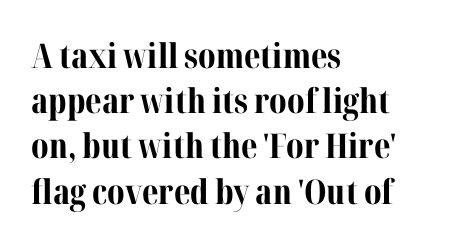
Q: Is the text bold? A: Yes.
Q: Is the text italic (slanted)? A: No, it is upright.
Q: Is the typeface a serif or a sans-serif typeface? A: Serif.
Q: Is the text underlined? A: No.
Q: How is the paragraph aligned? A: Left-aligned.
Q: Is the spacing between letters normal or unusually wide? A: Normal.
Q: Is the spacing between lines tight, normal or loose? A: Normal.
Q: Width (condensed, normal, or wide)? A: Normal.
Q: Stroke contrast? A: Medium.
Q: x-height? A: Medium.
Q: Monospaced? A: No.
